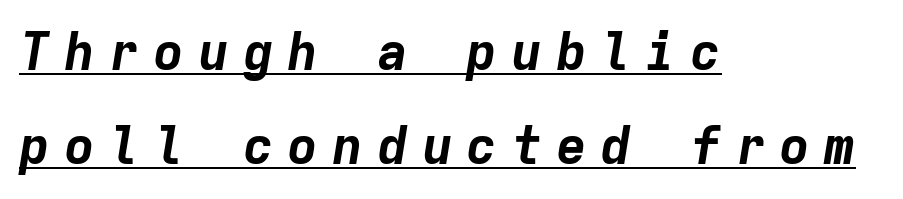
{"italic": "yes", "lean": "right", "slant_degrees": 9, "bold": "yes", "weight": "bold", "width": "normal", "stroke_contrast": "low", "x_height": "medium", "monospaced": "yes", "underline": "yes", "align": "left", "line_spacing_ratio": 1.81, "letter_spacing": "wide", "letter_spacing_em": 0.26, "glyph_px": 52}
